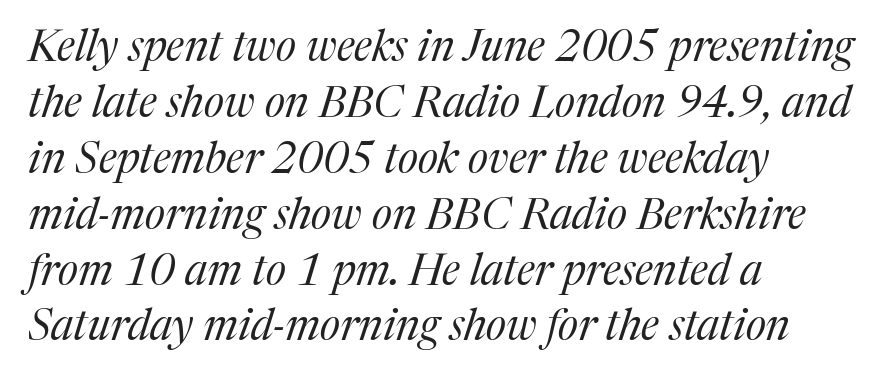
{"serif": "yes", "italic": "yes", "lean": "right", "slant_degrees": 17, "bold": "no", "weight": "regular", "width": "normal", "stroke_contrast": "medium", "x_height": "medium", "monospaced": "no", "underline": "no", "align": "left", "line_spacing": "normal", "line_spacing_ratio": 1.3, "letter_spacing": "normal", "letter_spacing_em": 0.0, "glyph_px": 43}
